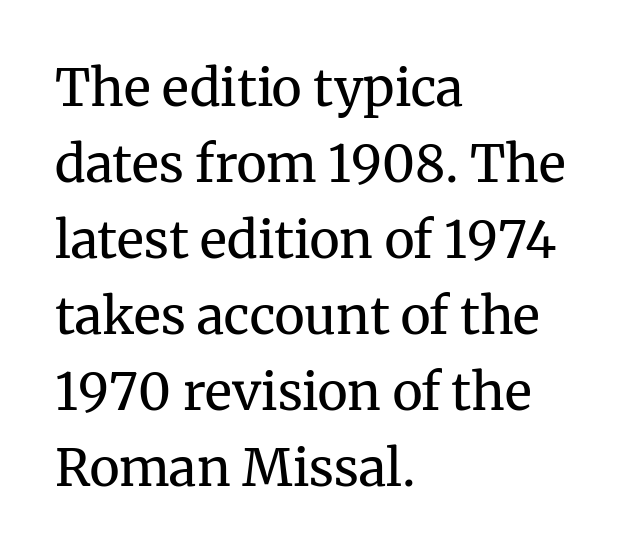
Interline gaps are of average width in this sample. Caption: face not bold, strokes unweighted. Letters rest on an invisible, unmarked baseline. Is there any slant? The stems are plumb. Think of a printed novel: that variable character pitch is what you see here.
